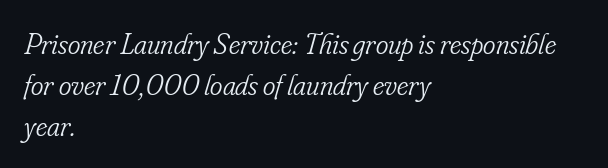
Q: Is the text bold? A: No.
Q: Is the text italic (slanted)? A: Yes, it leans right by about 16 degrees.
Q: Is the typeface a serif or a sans-serif typeface? A: Serif.
Q: Is the text underlined? A: No.
Q: How is the paragraph aligned? A: Left-aligned.
Q: Is the spacing between letters normal or unusually wide? A: Normal.
Q: Is the spacing between lines tight, normal or loose? A: Normal.
Q: Width (condensed, normal, or wide)? A: Condensed.
Q: Stroke contrast? A: Low.
Q: x-height? A: Small.
Q: Monospaced? A: No.
